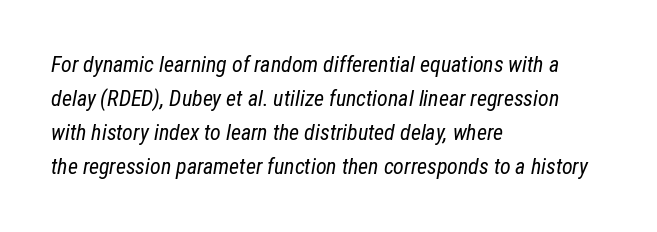
The image shows 22 px text type, italic (leaning right); set left-aligned, normal line spacing (1.55x), normal letter spacing, not underlined.
